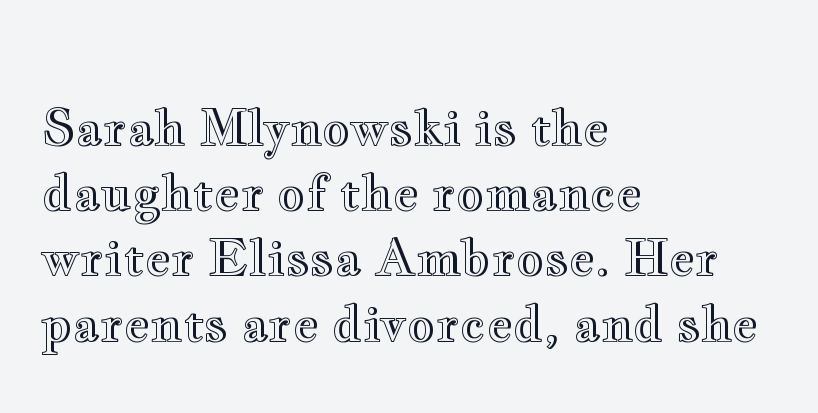
Check under the words: just untouched page. The letters advance in unequal steps, a hallmark of proportional type. How would I describe the line gaps? Plain and ordinary. Observe the ordinary spacing: letters are neighbours, not strangers.
